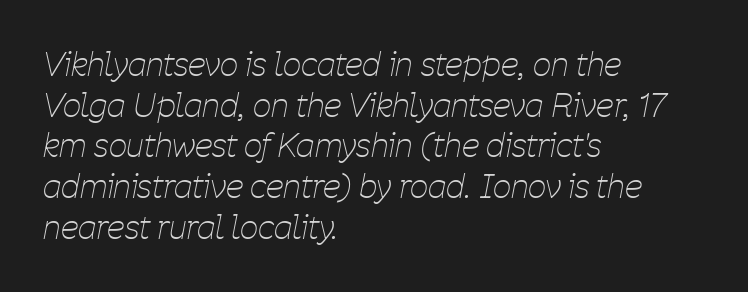
The image shows 32 px thin, condensed type, italic (leaning right); set left-aligned, normal line spacing (1.27x), normal letter spacing, not underlined; low stroke contrast and a medium x-height.
